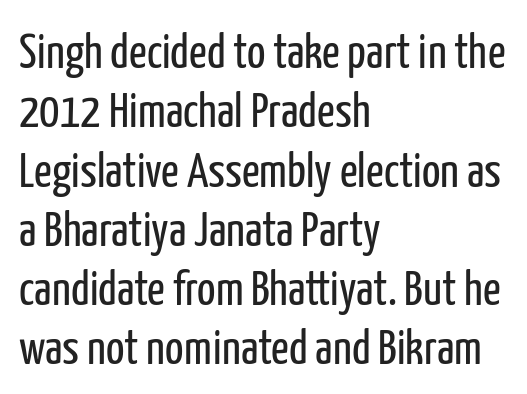
The image shows 49 px regular-weight, condensed sans-serif type, upright; set left-aligned, line spacing 1.21x, normal letter spacing, not underlined; low stroke contrast and a medium x-height.
